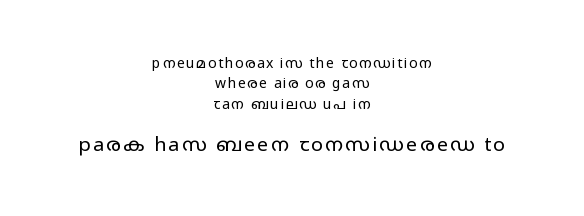
The image shows 20 px text type, upright; set centered, normal line spacing (1.46x), not underlined; the second (bottom) block is 1.43x larger.
